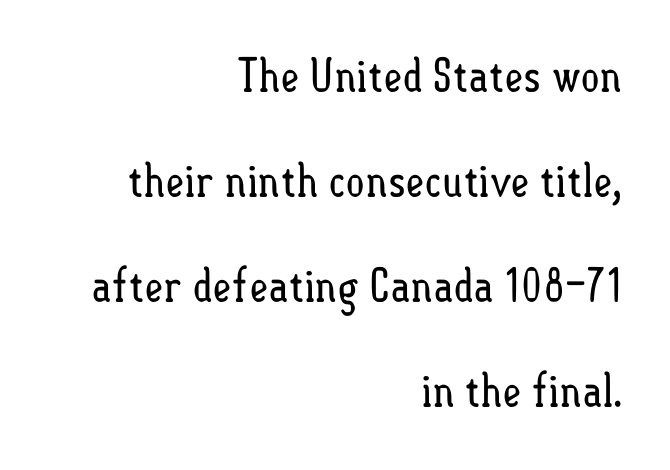
{"italic": "no", "bold": "no", "weight": "regular", "width": "condensed", "stroke_contrast": "low", "x_height": "small", "monospaced": "no", "underline": "no", "align": "right", "line_spacing": "loose", "line_spacing_ratio": 2.28, "letter_spacing": "normal", "letter_spacing_em": 0.0, "glyph_px": 46}
